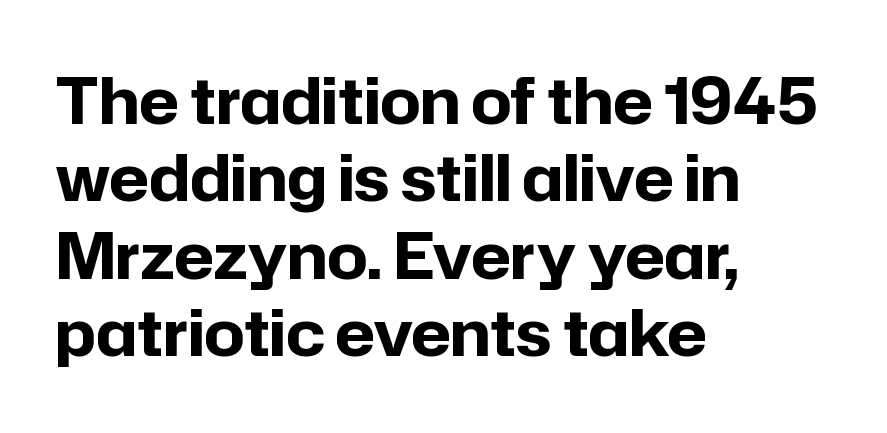
{"serif": "no", "italic": "no", "bold": "yes", "weight": "bold", "width": "normal", "stroke_contrast": "low", "x_height": "medium", "monospaced": "no", "underline": "no", "align": "left", "line_spacing_ratio": 1.23, "letter_spacing": "normal", "letter_spacing_em": 0.0, "glyph_px": 63}
